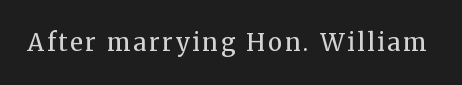
{"italic": "no", "bold": "no", "underline": "no", "glyph_px": 24}
